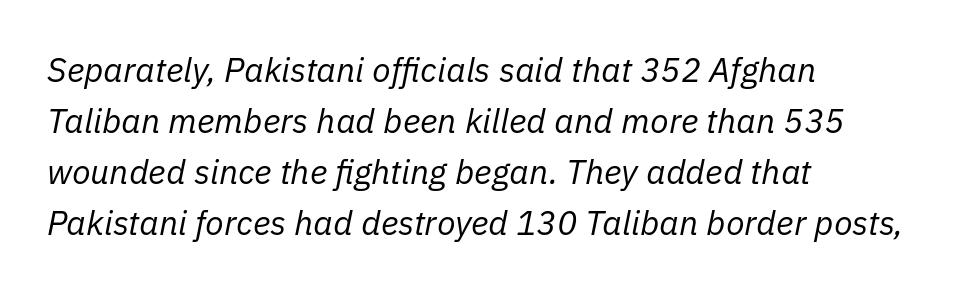
Proportional: the letters do not fall into vertical columns. The strokes are not fattened; the text isn't bold. The zone under the glyphs is completely vacant. The leading is moderate, giving the passage an even texture. Caption: multi-line text, flush left, ragged right.
